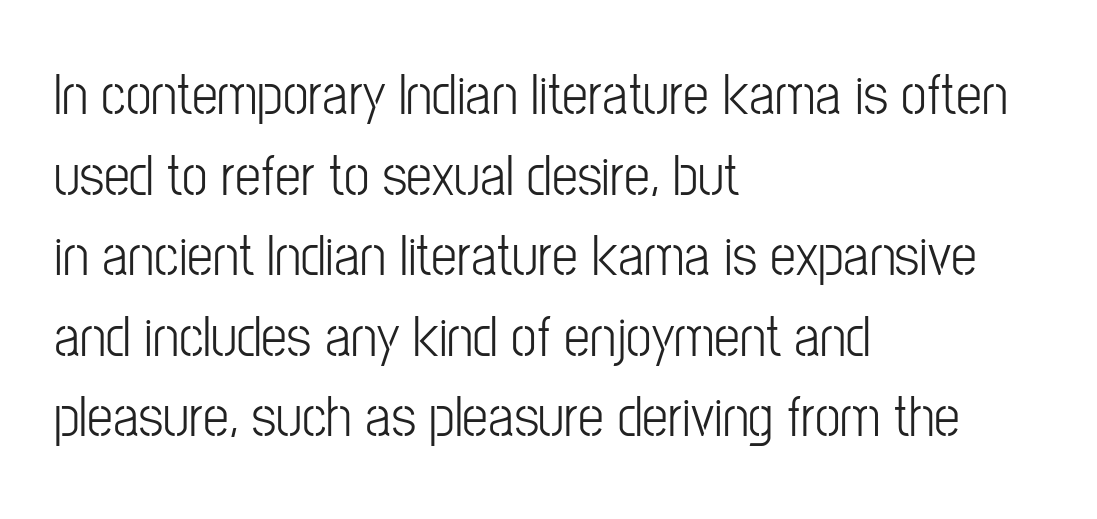
Visually the block forms a straight wall on the left and a jagged coastline on the right. Rendered with straight, roman letterforms. You can tell from the bare stems that sans-serif type was used. Proportional: the letters do not fall into vertical columns. The block of text has a typical density, with ordinary space between rows.
